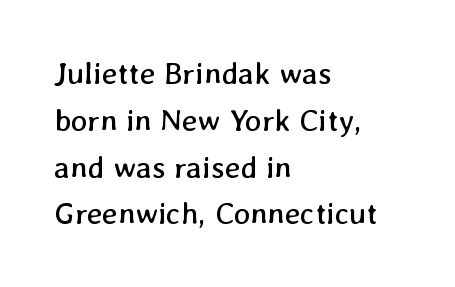
The line-height multiplier appears to be the usual default. Just letters on the line, the space beneath them empty. The setting favours the left margin, as ordinary paragraphs usually do. Each stroke keeps to a modest, everyday thickness or less. Character widths vary here, with narrow letters taking less room than wide ones. Nobody touched the tracking dial on this one.
